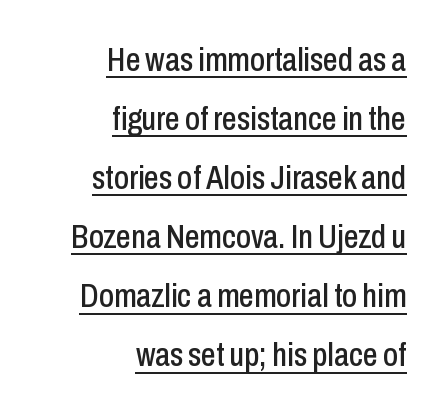
Q: Is the text italic (slanted)? A: No, it is upright.
Q: Is the typeface a serif or a sans-serif typeface? A: Sans-serif.
Q: Is the text underlined? A: Yes.
Q: How is the paragraph aligned? A: Right-aligned.
Q: Is the spacing between letters normal or unusually wide? A: Normal.
Q: Width (condensed, normal, or wide)? A: Condensed.
Q: Stroke contrast? A: Low.
Q: x-height? A: Medium.
Q: Monospaced? A: No.
